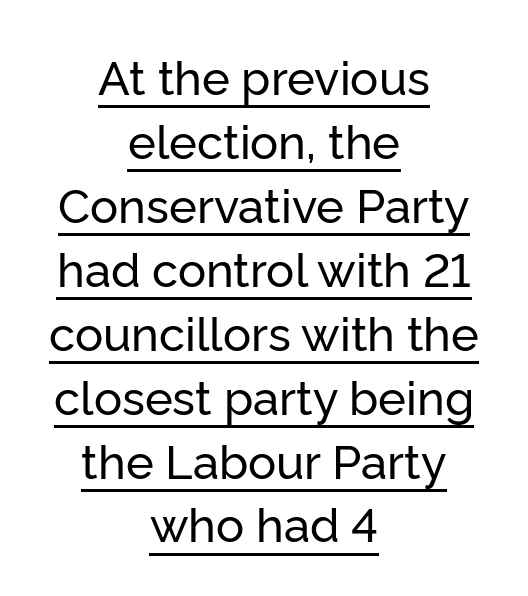
Q: Is the text italic (slanted)? A: No, it is upright.
Q: Is the typeface a serif or a sans-serif typeface? A: Sans-serif.
Q: Is the text underlined? A: Yes.
Q: How is the paragraph aligned? A: Centered.
Q: Is the spacing between letters normal or unusually wide? A: Normal.
Q: Is the spacing between lines tight, normal or loose? A: Normal.
Q: Width (condensed, normal, or wide)? A: Normal.
Q: Stroke contrast? A: Low.
Q: x-height? A: Medium.
Q: Monospaced? A: No.
